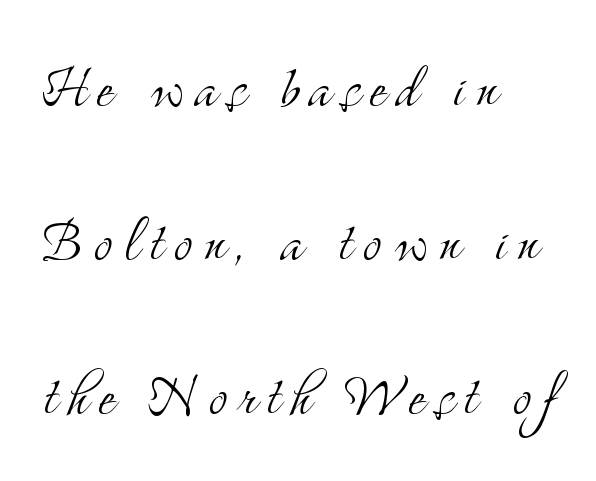
{"serif": "yes", "bold": "no", "weight": "light", "width": "condensed", "stroke_contrast": "medium", "x_height": "small", "monospaced": "no", "underline": "no", "align": "left", "line_spacing": "loose", "line_spacing_ratio": 2.17, "glyph_px": 71}
